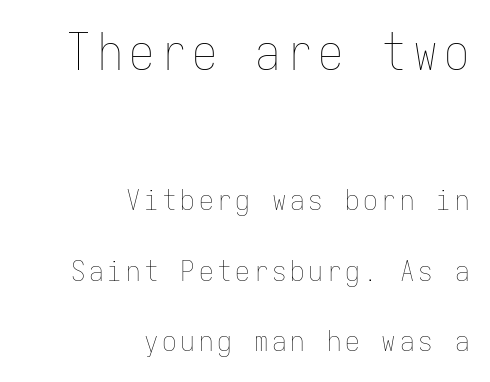
Summary of vertical rhythm: relaxed, with wide interline spacing. The passage shown is typed in a monospace face where columns stay perfectly aligned. On a weight scale, this lands at 450 or below. Between these two stacked blocks, the higher one wins on size.
